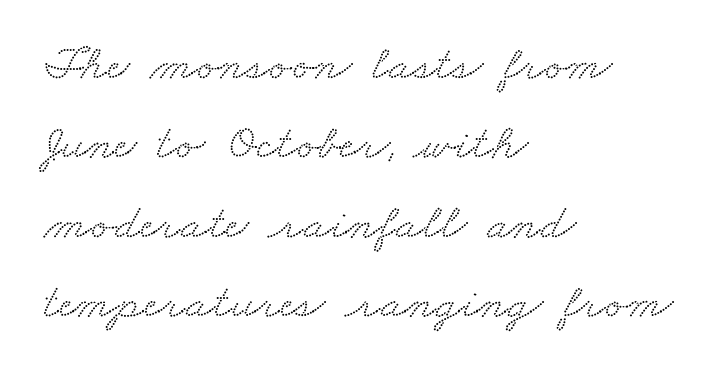
Q: Is the typeface a serif or a sans-serif typeface? A: Serif.
Q: Is the text underlined? A: No.
Q: How is the paragraph aligned? A: Left-aligned.
Q: Is the spacing between letters normal or unusually wide? A: Normal.
Q: Is the spacing between lines tight, normal or loose? A: Normal.
Q: Width (condensed, normal, or wide)? A: Wide.
Q: Stroke contrast? A: Low.
Q: x-height? A: Small.
Q: Monospaced? A: No.
